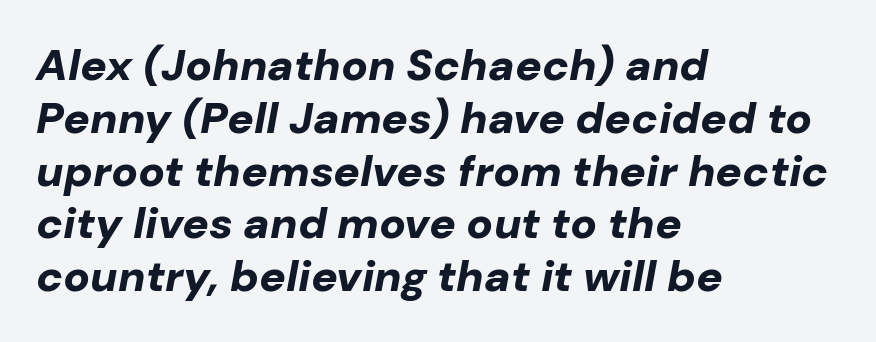
Leftover space on each line is placed entirely after the last word. The text carries the slant typical of an italic or oblique font. Varying glyph widths throughout — classic text-font behaviour. Typesetter's note: full bold, strokes at maximum text heaviness.
